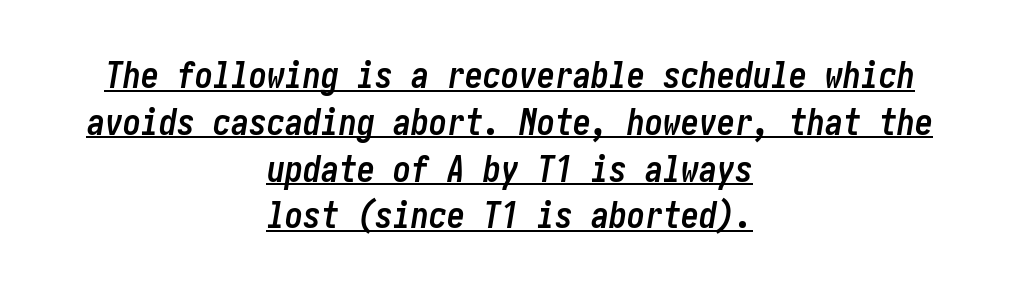
{"italic": "yes", "lean": "right", "slant_degrees": 10, "bold": "yes", "weight": "semibold", "width": "condensed", "stroke_contrast": "low", "x_height": "medium", "underline": "yes", "align": "center", "line_spacing": "normal", "line_spacing_ratio": 1.3, "letter_spacing": "normal", "letter_spacing_em": 0.0, "glyph_px": 36}
